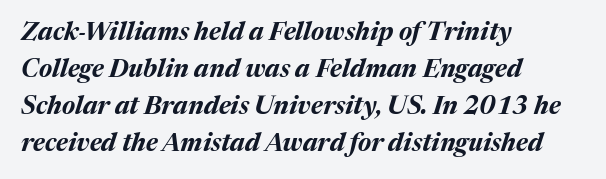
Posture: slanted. Is there much room between lines? A standard amount, neither cramped nor airy. The tracking reads as untouched default to a designer's eye. On the weight axis this lands at bold, roughly 700. Clear beneath every line of the passage.
